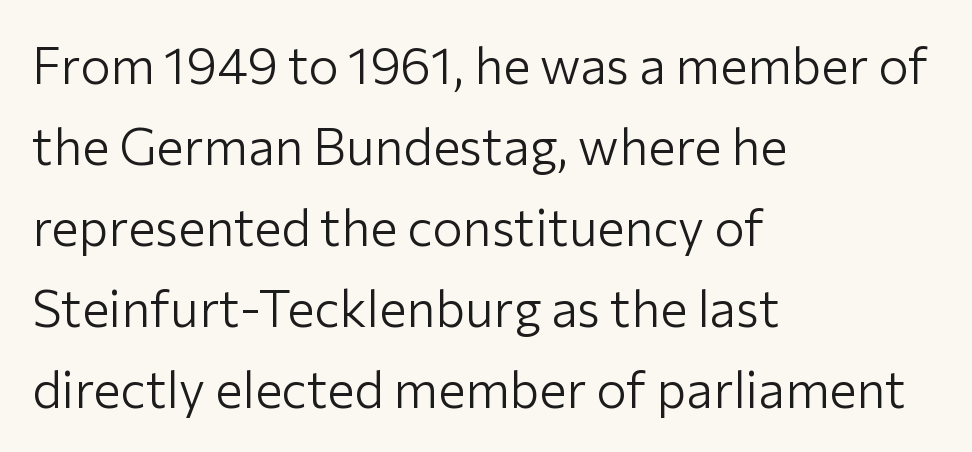
Q: Is the text bold? A: No.
Q: Is the text italic (slanted)? A: No, it is upright.
Q: Is the typeface a serif or a sans-serif typeface? A: Sans-serif.
Q: Is the text underlined? A: No.
Q: How is the paragraph aligned? A: Left-aligned.
Q: Is the spacing between letters normal or unusually wide? A: Normal.
Q: Is the spacing between lines tight, normal or loose? A: Normal.
Q: Width (condensed, normal, or wide)? A: Normal.
Q: Stroke contrast? A: Low.
Q: x-height? A: Medium.
Q: Monospaced? A: No.
